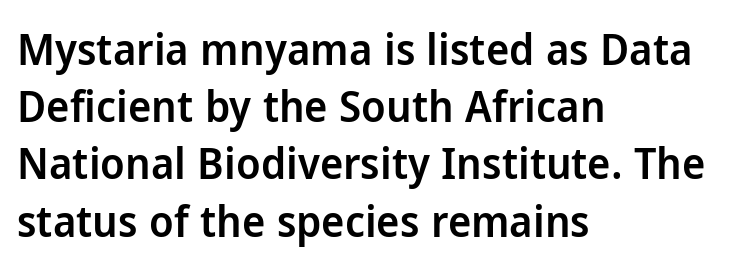
Line starts are locked; line ends wander. The lettering stays uniformly vertical, giving the passage a roman look. Vertical spacing — default. Just letters on the line, the space beneath them empty.
